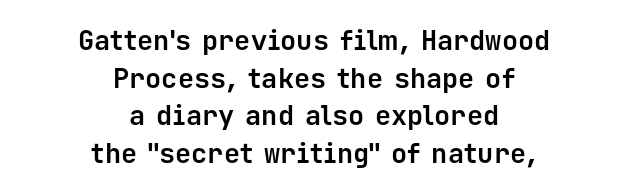
Tall strokes in this sample are plumb rather than angled. Underlining? Definitely not there. Each new line begins a customary step beneath the previous one. I'd describe the lettering as bold — thick and assertive. There is no visible air inserted between adjacent glyphs.
